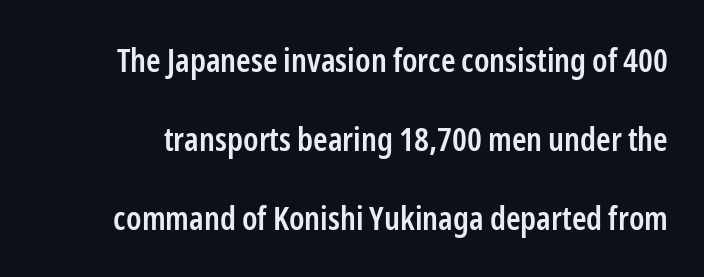
Clear beneath every line of the passage. These lines carry some extra weight — a demibold, not a full bold. Think of a printed novel: that variable character pitch is what you see here. Reading down the column, the eye jumps a long way to each next line.
